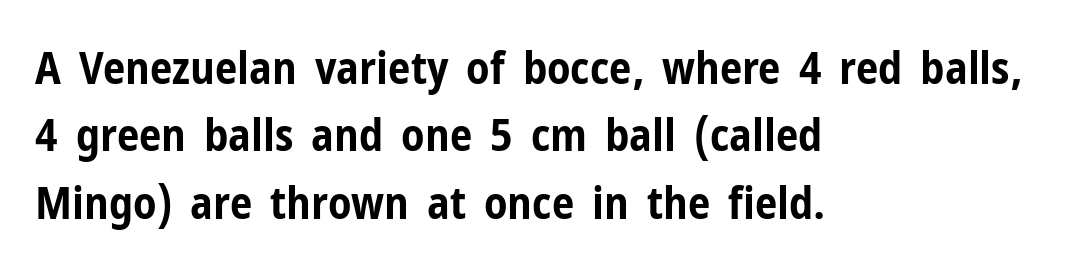
{"serif": "no", "italic": "no", "bold": "yes", "weight": "bold", "width": "condensed", "stroke_contrast": "low", "x_height": "medium", "monospaced": "no", "underline": "no", "align": "left", "line_spacing": "normal", "line_spacing_ratio": 1.5, "letter_spacing": "normal", "letter_spacing_em": 0.0, "glyph_px": 45}
